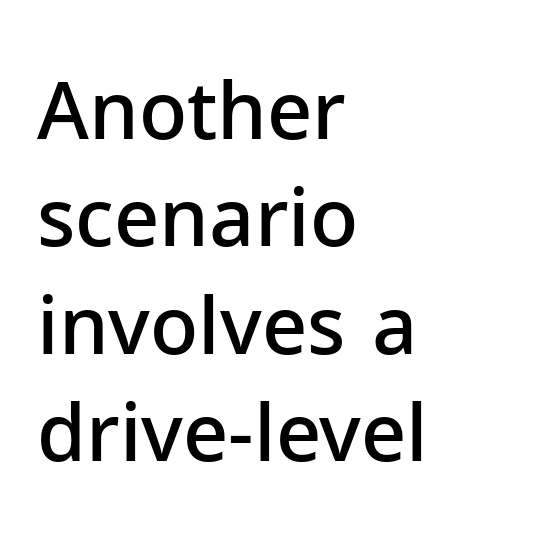
Character widths vary here, with narrow letters taking less room than wide ones. Check where the strokes stop: nothing finishes them off — pure sans. The letters stand straight up with perfectly vertical stems. Letter spacing: default. A clean baseline with only descenders dipping below it. The typesetter chose a ragged-right arrangement here.
